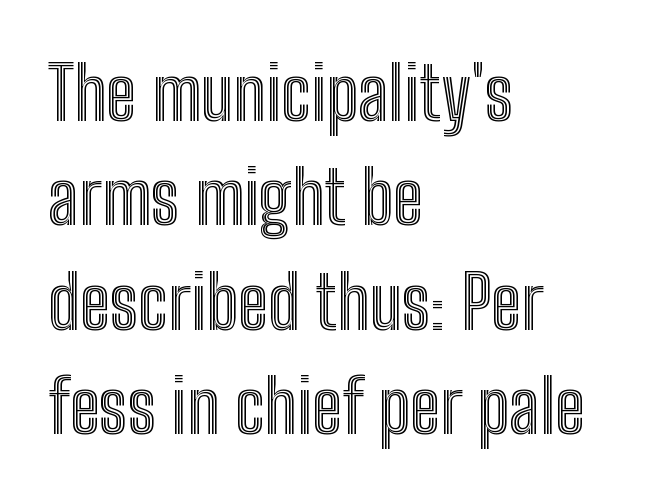
Looks like regular typesetting: each glyph gets only the width it needs. Line beginnings align vertically; line endings do not. The letterforms sit shoulder to shoulder at normal distance. The block of text has a typical density, with ordinary space between rows. The space directly below the letters is spotless. The letters stand straight up with perfectly vertical stems.
